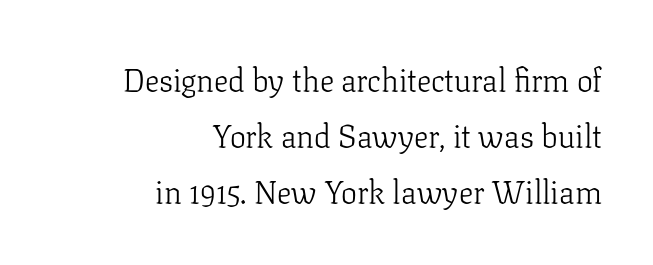
The image shows 32 px light serif type, upright; set right-aligned, line spacing 1.75x, normal letter spacing, not underlined; low stroke contrast and a medium x-height.
